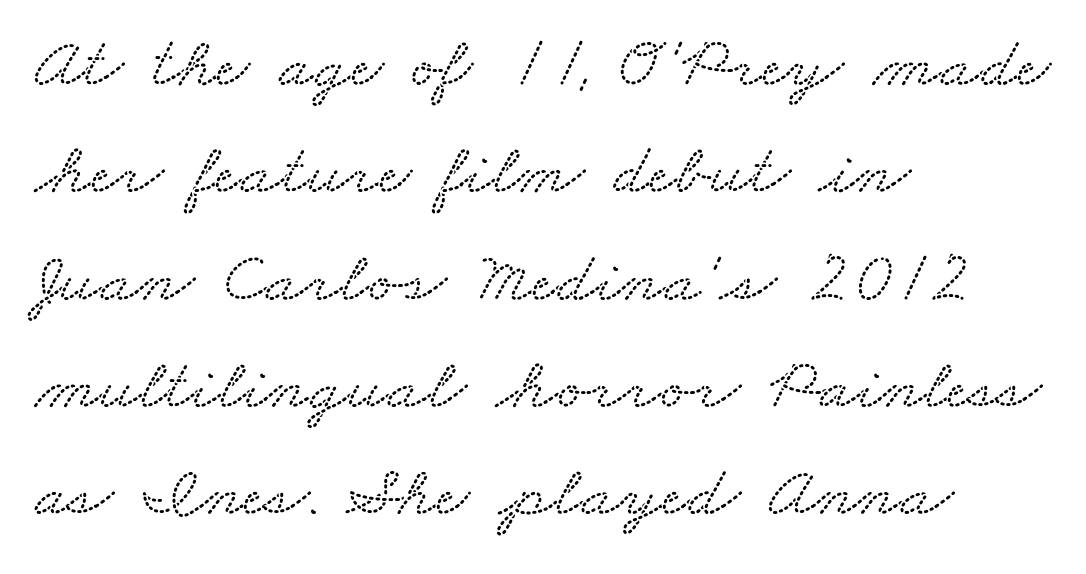
{"serif": "yes", "width": "wide", "stroke_contrast": "medium", "x_height": "small", "monospaced": "no", "underline": "no", "align": "left", "line_spacing": "normal", "line_spacing_ratio": 1.47, "letter_spacing": "normal", "letter_spacing_em": 0.0, "glyph_px": 73}
